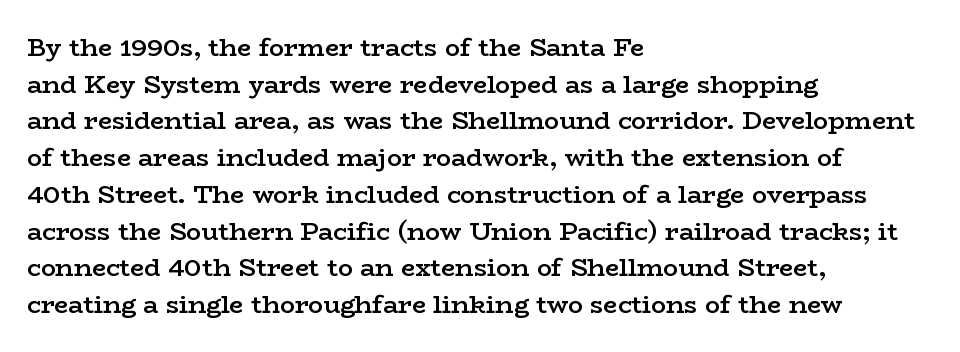
The gaps between neighbouring characters are ordinary and unremarkable. Clear beneath every line of the passage. The lettering holds an erect, upright posture throughout. Line starts are locked; line ends wander.
